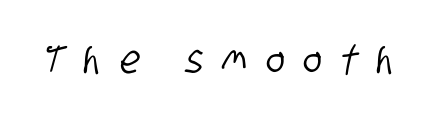
The image shows 39 px condensed sans-serif type; set unusually wide letter spacing (+0.48 em), not underlined; low stroke contrast and a large x-height.
